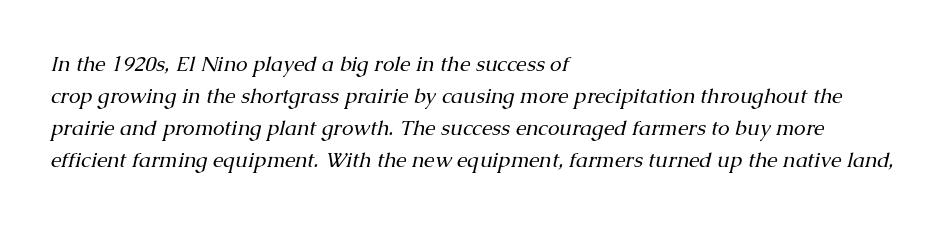
Q: Is the text bold? A: No.
Q: Is the text italic (slanted)? A: Yes, it leans right by about 13 degrees.
Q: Is the text underlined? A: No.
Q: How is the paragraph aligned? A: Left-aligned.
Q: Is the spacing between letters normal or unusually wide? A: Normal.
Q: Is the spacing between lines tight, normal or loose? A: Normal.
